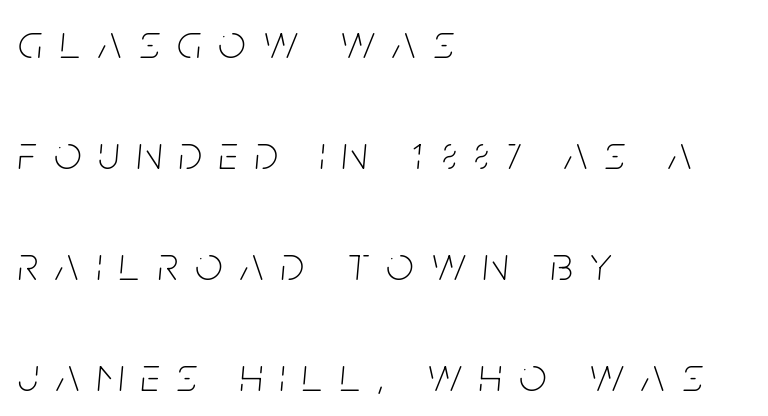
Successive baselines arrive slowly, with a big drop between each. No letter is thick-stroked: the sample isn't bold. The words here are not underlined. The line texture is sparse and dotted thanks to wide tracking. Typeset ragged right — the left edge is the straight one.
